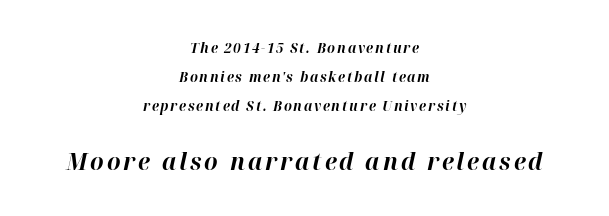
{"italic": "yes", "lean": "right", "slant_degrees": 12, "bold": "yes", "underline": "no", "align": "center", "line_spacing": "loose", "line_spacing_ratio": 2.06, "larger_block": "second", "size_ratio": 1.71, "glyph_px": 24}
